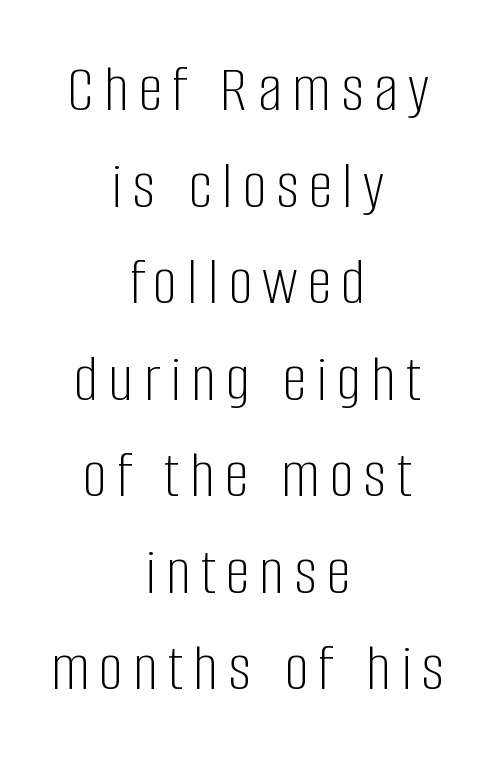
The image shows 68 px light, condensed sans-serif type, upright; set centered, normal line spacing (1.42x), not underlined; low stroke contrast and a large x-height.
